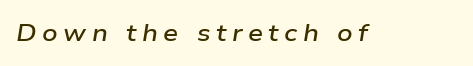
Q: Is the text bold? A: Semi-bold.
Q: Is the text italic (slanted)? A: Yes, it leans right by about 9 degrees.
Q: Is the text underlined? A: No.
Q: Is the spacing between letters normal or unusually wide? A: Unusually wide.
